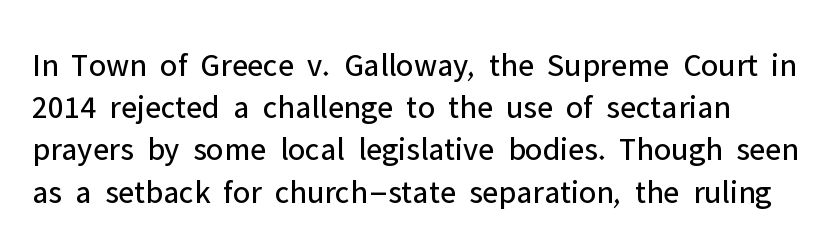
{"serif": "no", "italic": "no", "bold": "no", "weight": "regular", "width": "normal", "stroke_contrast": "low", "x_height": "medium", "monospaced": "no", "underline": "no", "line_spacing": "normal", "line_spacing_ratio": 1.28, "letter_spacing": "normal", "letter_spacing_em": 0.0, "glyph_px": 33}
